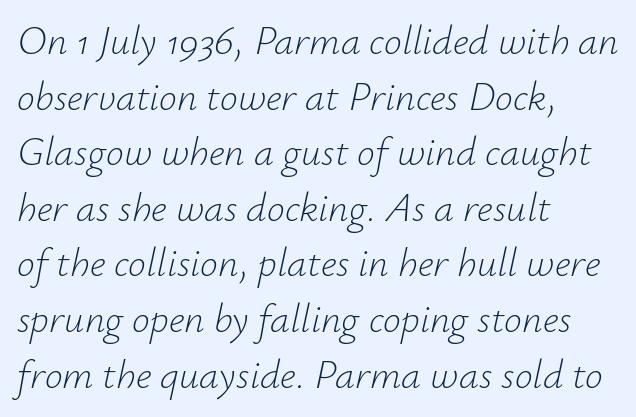
Underline: absent. The text block is weighted toward the left margin, trailing off unevenly rightward. The rows are spaced the way most documents space them. The font's italic variant was chosen for this text. The horizontal fit of the characters is conventional and even. The letters look calm and open, with moderate or lighter stems.
